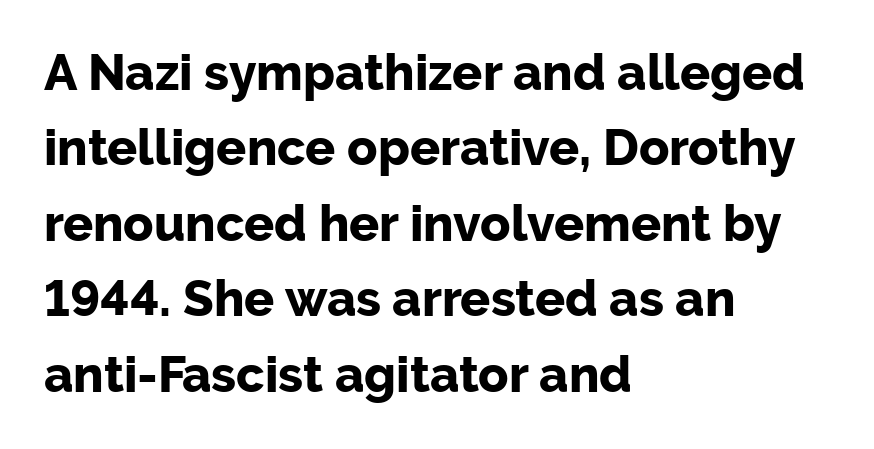
The image shows 50 px bold sans-serif type, upright; set left-aligned, normal line spacing (1.51x), normal letter spacing, not underlined; low stroke contrast and a medium x-height.
